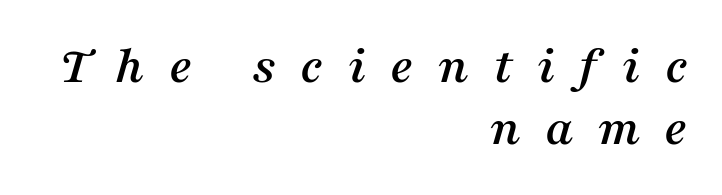
Substantial extra tracking has been applied to these lines. Varying glyph widths throughout — classic text-font behaviour. Rows of type sit shoulder to shoulder in the vertical direction. Are there feet on the stems? There are — it's a serif. Slant detected: the letters are inclined. Does the copy run flush right? Yes — the right margin is perfectly even.
